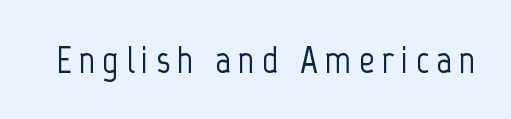
{"serif": "no", "italic": "no", "width": "condensed", "stroke_contrast": "low", "x_height": "medium", "monospaced": "no", "underline": "no", "glyph_px": 39}
